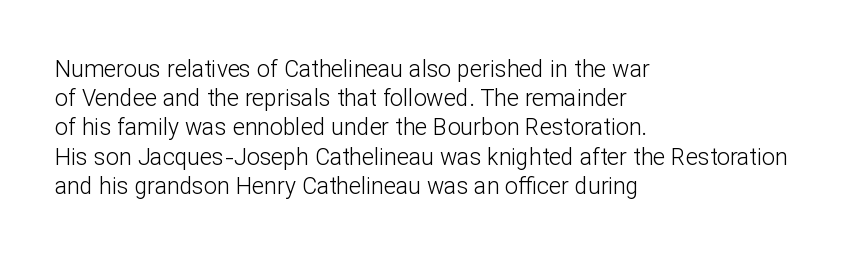
{"italic": "no", "bold": "no", "underline": "no", "align": "left", "line_spacing": "normal", "line_spacing_ratio": 1.27, "letter_spacing": "normal", "letter_spacing_em": 0.0, "glyph_px": 23}
